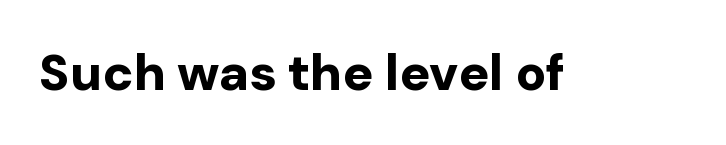
Think of a printed novel: that variable character pitch is what you see here. The specimen omits any rule beneath the text block's lines. Summary of weight: heavy, a full bold. Italic: no, the glyphs are upright roman.
